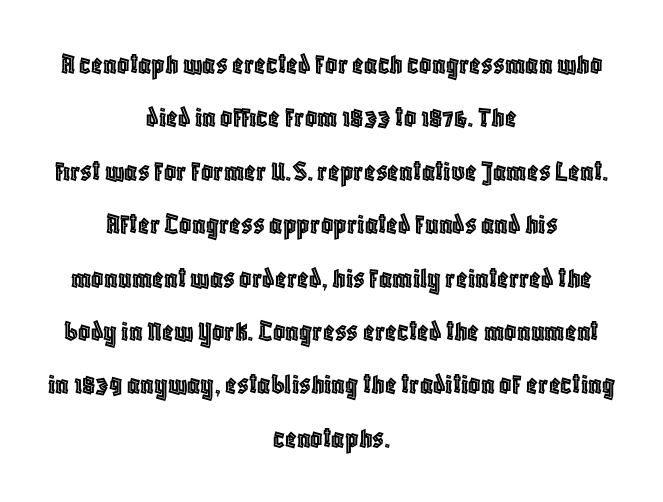
Q: Is the text italic (slanted)? A: No, it is upright.
Q: Is the text underlined? A: No.
Q: How is the paragraph aligned? A: Centered.
Q: Is the spacing between letters normal or unusually wide? A: Normal.
Q: Width (condensed, normal, or wide)? A: Condensed.
Q: x-height? A: Large.
Q: Monospaced? A: No.
